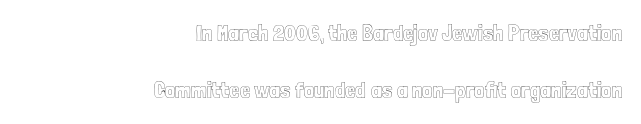
Look at the tracking — it's just the regular setting, nothing added. The type sits square on the baseline with zero lean. Any mark beneath the type? The region is blank. Each line ends at the same right margin while the left side varies. These lines stand farther apart than default settings would place them.
